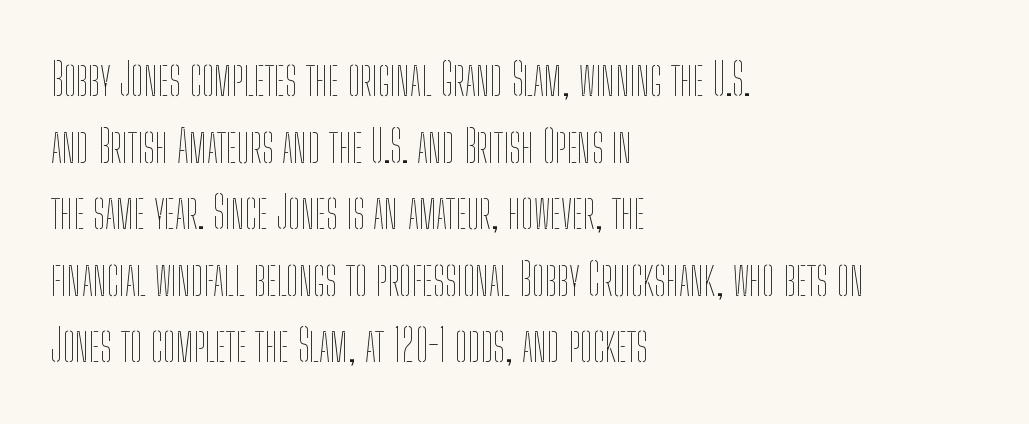
{"italic": "no", "bold": "no", "weight": "thin", "width": "condensed", "stroke_contrast": "low", "x_height": "medium", "monospaced": "no", "underline": "no", "align": "left", "line_spacing": "normal", "line_spacing_ratio": 1.48, "letter_spacing": "normal", "letter_spacing_em": 0.0, "glyph_px": 45}
